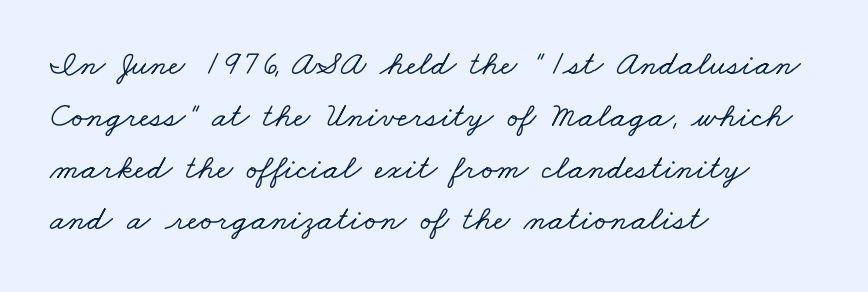
{"serif": "yes", "width": "wide", "stroke_contrast": "low", "x_height": "small", "monospaced": "no", "underline": "no", "align": "left", "line_spacing": "normal", "line_spacing_ratio": 1.48, "letter_spacing": "normal", "letter_spacing_em": 0.0, "glyph_px": 35}
